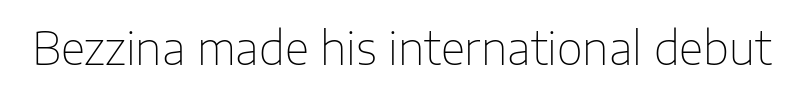
Spacing between characters is what you'd get straight out of the box. Here the designer chose a conventional face with non-uniform glyph widths. Honestly, there is no underline to notice here at all. In terms of letterform style, serifs are entirely absent.
